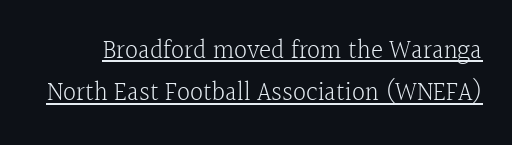
Q: Is the text bold? A: No.
Q: Is the text italic (slanted)? A: No, it is upright.
Q: Is the text underlined? A: Yes.
Q: Is the spacing between letters normal or unusually wide? A: Normal.
Q: Is the spacing between lines tight, normal or loose? A: Normal.
